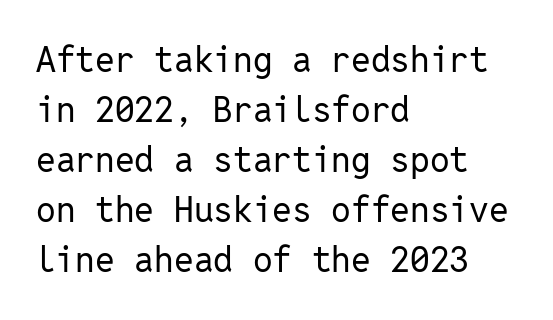
{"serif": "no", "italic": "no", "bold": "no", "weight": "regular", "width": "normal", "stroke_contrast": "low", "x_height": "medium", "monospaced": "yes", "underline": "no", "align": "left", "line_spacing": "normal", "line_spacing_ratio": 1.43, "letter_spacing": "normal", "letter_spacing_em": 0.0, "glyph_px": 35}
